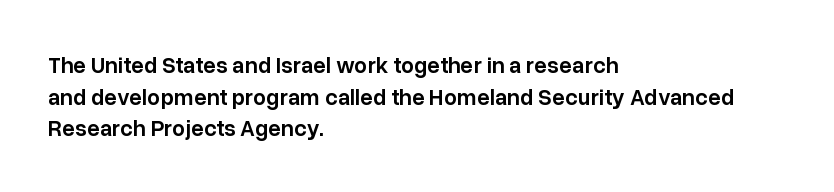
The image shows 23 px text type, upright; set left-aligned, normal line spacing (1.38x), normal letter spacing, not underlined.
